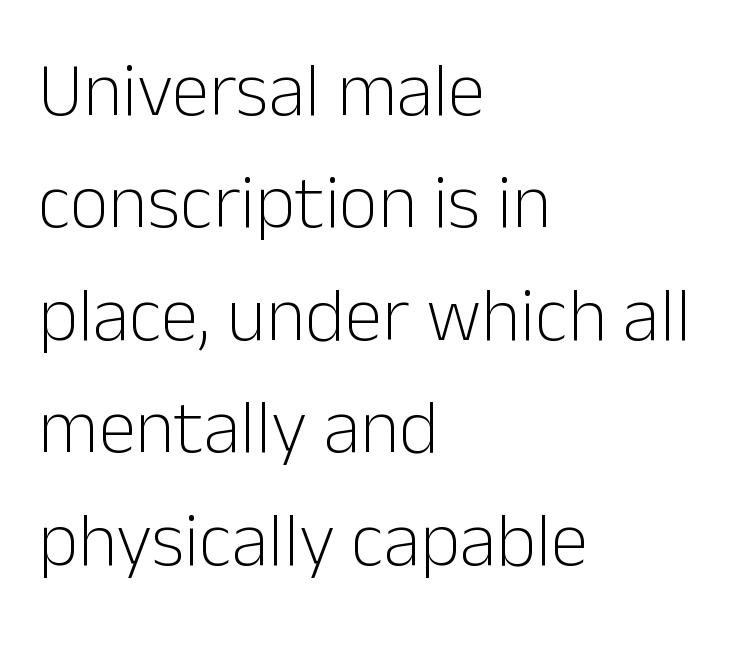
Line beginnings align vertically; line endings do not. In terms of leading, this rendering sits right in the middle. Is the letter spacing exaggerated? No — it looks like the ordinary default. A quiet, ordinary-to-light weight characterises the typeface. The rendering uses natural spacing where letterforms have individual widths. Letterform terminals end flat and unadorned throughout the passage.
